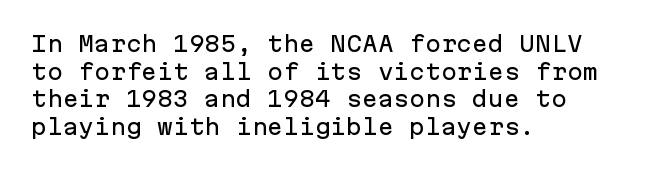
The image shows 21 px text type, upright; set left-aligned, normal line spacing (1.32x), normal letter spacing, not underlined.
